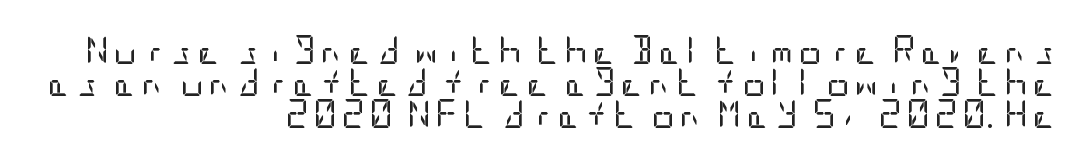
{"serif": "no", "italic": "no", "bold": "no", "weight": "regular", "width": "condensed", "stroke_contrast": "low", "x_height": "large", "underline": "no", "align": "right", "line_spacing": "tight", "line_spacing_ratio": 1.1, "glyph_px": 29}
